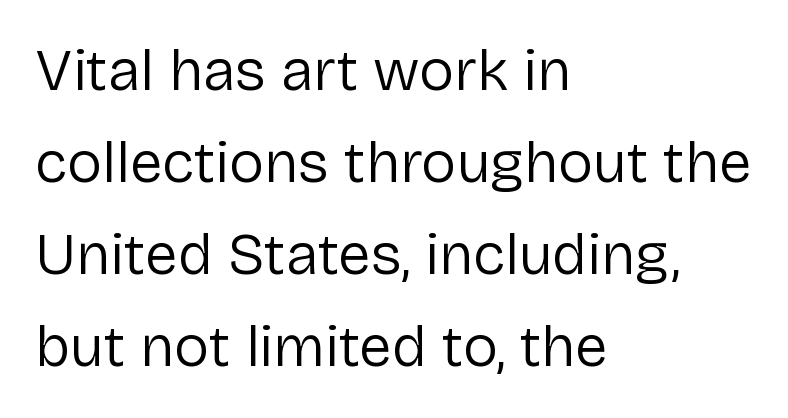
Lines of text with bare space underneath. When letters stand straight like this, we call the style roman or upright. How are the letters spaced? Ordinarily, with no added tracking. Weight: regular or lighter. Interline gaps are of average width in this sample.
